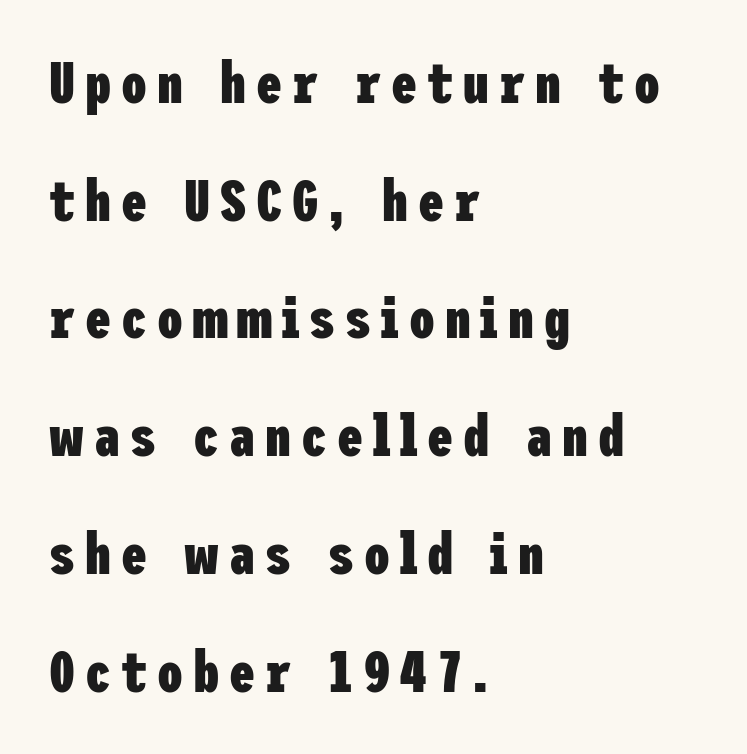
{"serif": "no", "italic": "no", "bold": "yes", "weight": "heavy", "width": "condensed", "stroke_contrast": "low", "x_height": "medium", "underline": "no", "align": "left", "line_spacing": "loose", "line_spacing_ratio": 2.03, "glyph_px": 58}
